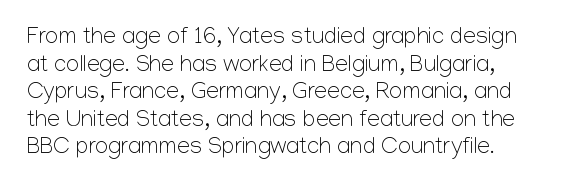
Q: Is the text bold? A: No.
Q: Is the text italic (slanted)? A: No, it is upright.
Q: Is the text underlined? A: No.
Q: Is the spacing between letters normal or unusually wide? A: Normal.
